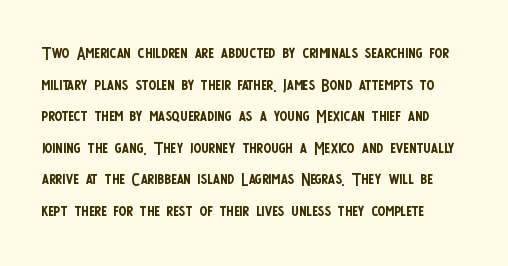
Stroke mass is kept to a normal reading level or below. Underline: absent. Letter spacing: default. Ordinary non-slanted type is in use. Reading down the column, the eye jumps a familiar distance to each next line.
